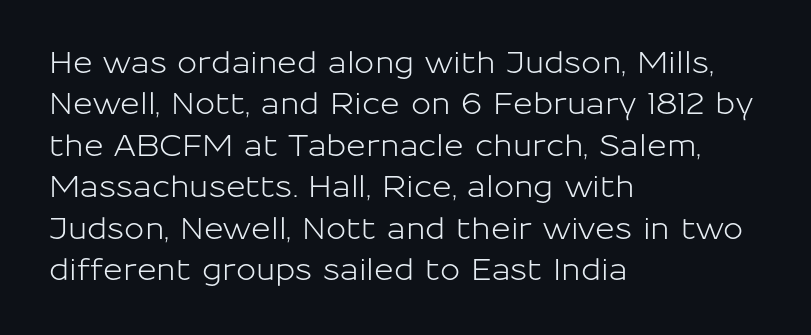
Q: Is the text italic (slanted)? A: No, it is upright.
Q: Is the typeface a serif or a sans-serif typeface? A: Sans-serif.
Q: Is the text underlined? A: No.
Q: How is the paragraph aligned? A: Left-aligned.
Q: Is the spacing between letters normal or unusually wide? A: Normal.
Q: Is the spacing between lines tight, normal or loose? A: Normal.
Q: Width (condensed, normal, or wide)? A: Normal.
Q: Stroke contrast? A: Low.
Q: x-height? A: Medium.
Q: Monospaced? A: No.
